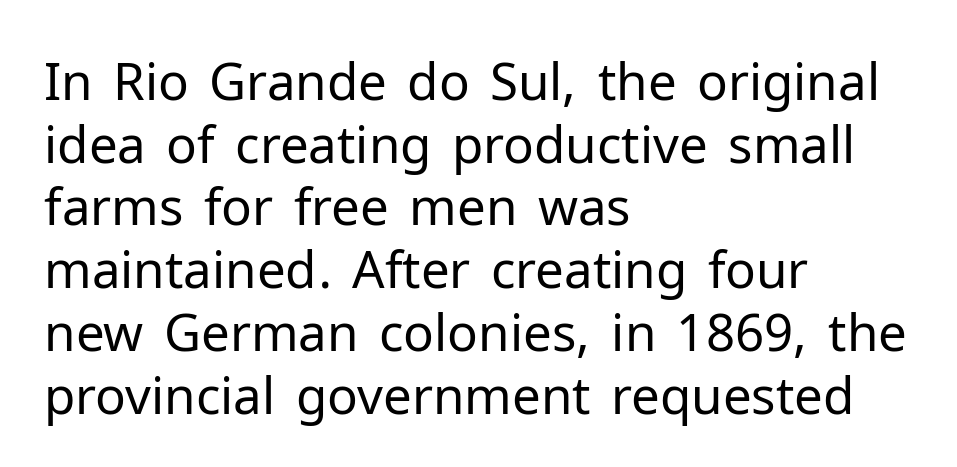
Q: Is the text bold? A: No.
Q: Is the text italic (slanted)? A: No, it is upright.
Q: Is the typeface a serif or a sans-serif typeface? A: Sans-serif.
Q: Is the text underlined? A: No.
Q: How is the paragraph aligned? A: Left-aligned.
Q: Is the spacing between letters normal or unusually wide? A: Normal.
Q: Width (condensed, normal, or wide)? A: Normal.
Q: Stroke contrast? A: Low.
Q: x-height? A: Medium.
Q: Monospaced? A: No.
